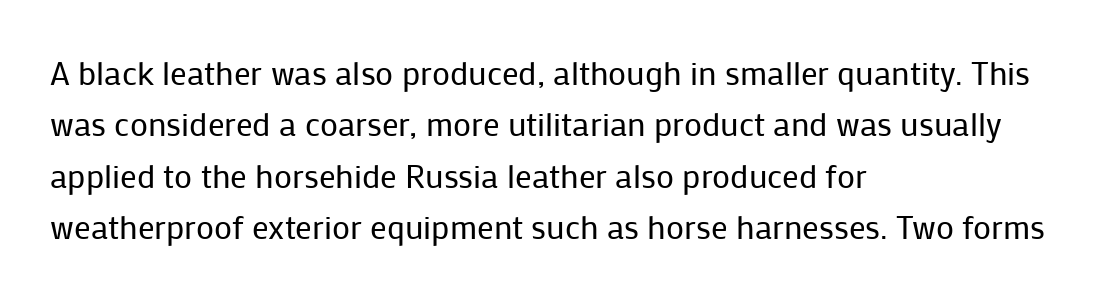
{"serif": "no", "italic": "no", "bold": "no", "weight": "regular", "width": "normal", "stroke_contrast": "low", "x_height": "medium", "monospaced": "no", "underline": "no", "align": "left", "line_spacing": "normal", "line_spacing_ratio": 1.56, "letter_spacing": "normal", "letter_spacing_em": 0.0, "glyph_px": 33}
